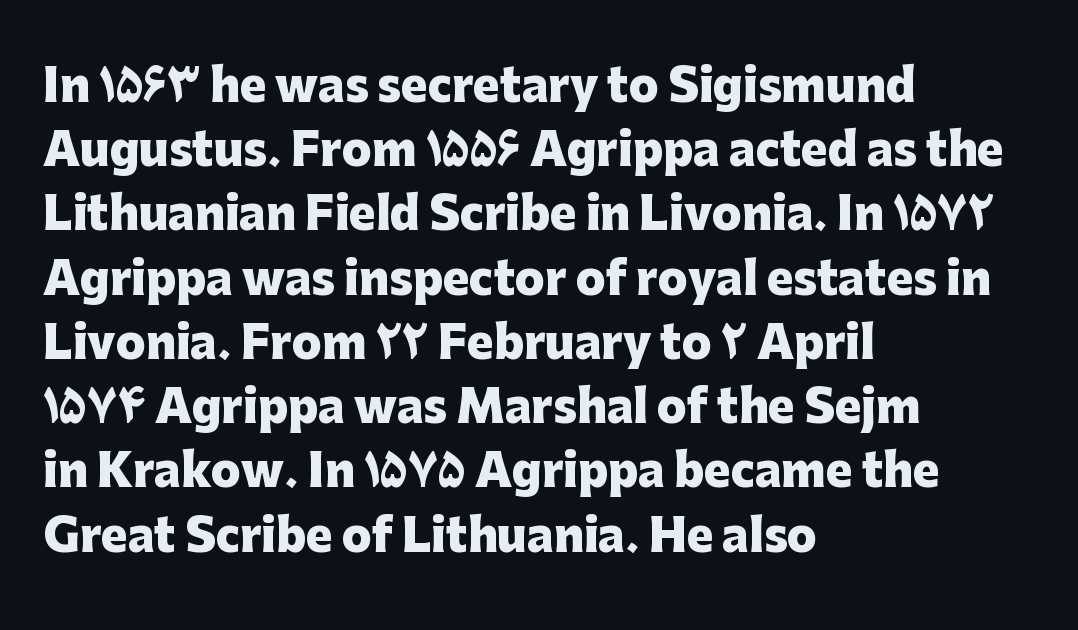
Q: Is the text bold? A: Yes.
Q: Is the text italic (slanted)? A: No, it is upright.
Q: Is the typeface a serif or a sans-serif typeface? A: Sans-serif.
Q: Is the text underlined? A: No.
Q: How is the paragraph aligned? A: Left-aligned.
Q: Is the spacing between letters normal or unusually wide? A: Normal.
Q: Is the spacing between lines tight, normal or loose? A: Normal.
Q: Width (condensed, normal, or wide)? A: Normal.
Q: Stroke contrast? A: Low.
Q: x-height? A: Medium.
Q: Monospaced? A: No.
